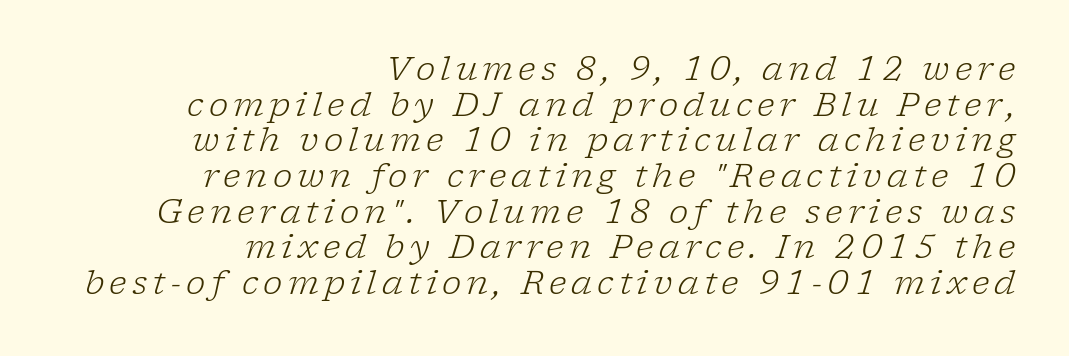
Q: Is the text bold? A: No.
Q: Is the text italic (slanted)? A: Yes, it leans right by about 17 degrees.
Q: Is the typeface a serif or a sans-serif typeface? A: Serif.
Q: Is the text underlined? A: No.
Q: How is the paragraph aligned? A: Right-aligned.
Q: Is the spacing between lines tight, normal or loose? A: Tight.
Q: Width (condensed, normal, or wide)? A: Normal.
Q: Stroke contrast? A: Low.
Q: x-height? A: Medium.
Q: Monospaced? A: No.
